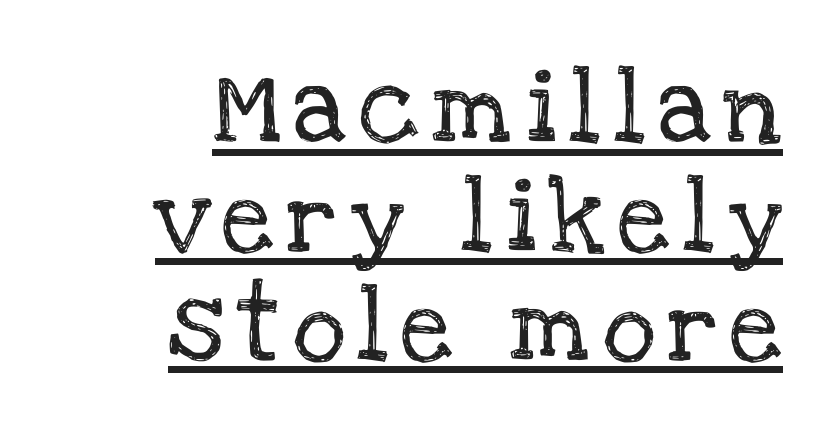
The image shows 74 px serif type, upright; set right-aligned, normal line spacing (1.47x), underlined; low stroke contrast and a large x-height.
